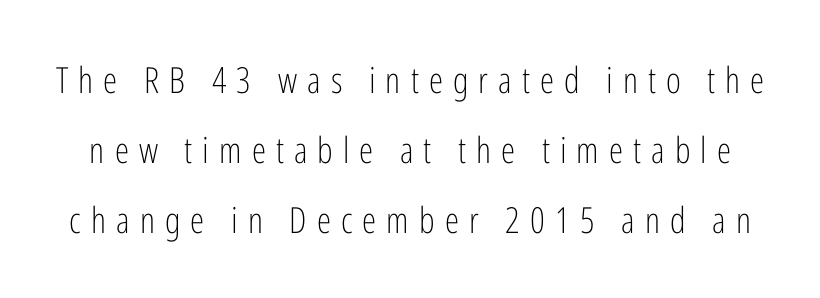
In terms of letterspacing, this is a distinctly airy, spread setting. A typesetter would call this proportional, since set widths differ per character. A typesetter would label this face a sans. This rendering features lettering with no underline.
